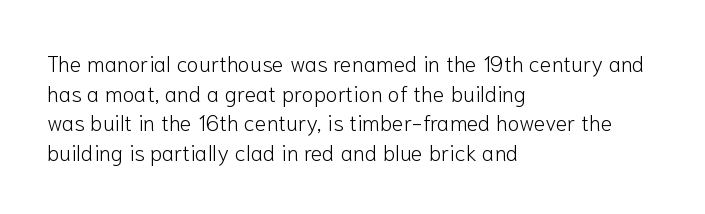
Unmarked baselines from the first word to the last. The designer left line spacing at the default. The rendering anchors every line to the left-hand side. The gaps between neighbouring characters are ordinary and unremarkable. The type sits square on the baseline with zero lean.
